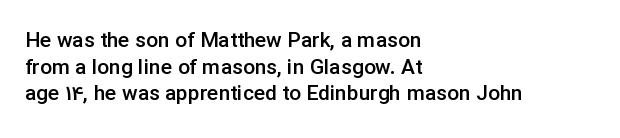
{"italic": "no", "bold": "semi", "underline": "no", "align": "left", "line_spacing": "normal", "line_spacing_ratio": 1.27, "letter_spacing": "normal", "letter_spacing_em": 0.0, "glyph_px": 21}
